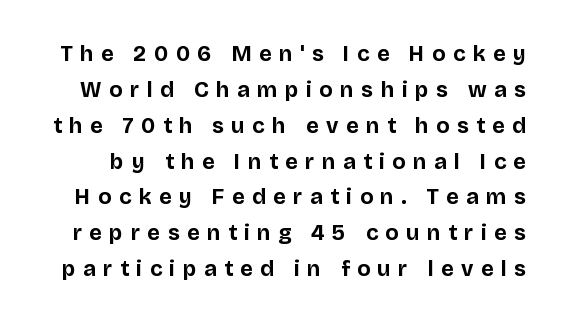
{"italic": "no", "bold": "yes", "underline": "no", "line_spacing": "normal", "line_spacing_ratio": 1.63, "letter_spacing": "wide", "letter_spacing_em": 0.34, "glyph_px": 22}
